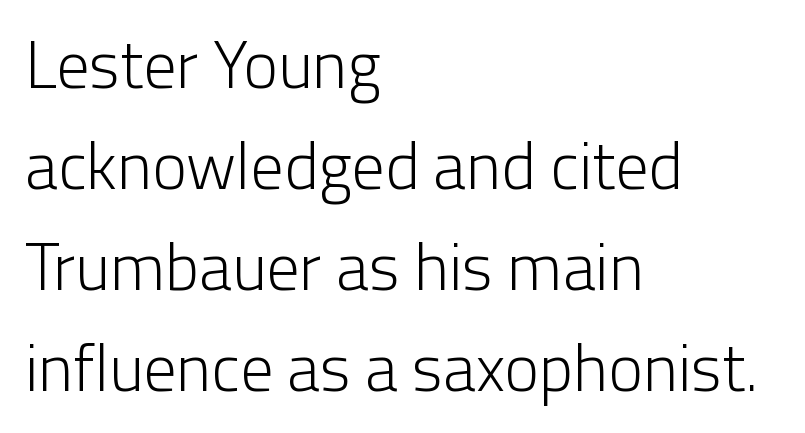
Q: Is the text bold? A: No.
Q: Is the text italic (slanted)? A: No, it is upright.
Q: Is the typeface a serif or a sans-serif typeface? A: Sans-serif.
Q: Is the text underlined? A: No.
Q: How is the paragraph aligned? A: Left-aligned.
Q: Is the spacing between letters normal or unusually wide? A: Normal.
Q: Is the spacing between lines tight, normal or loose? A: Normal.
Q: Width (condensed, normal, or wide)? A: Normal.
Q: Stroke contrast? A: Low.
Q: x-height? A: Medium.
Q: Monospaced? A: No.
